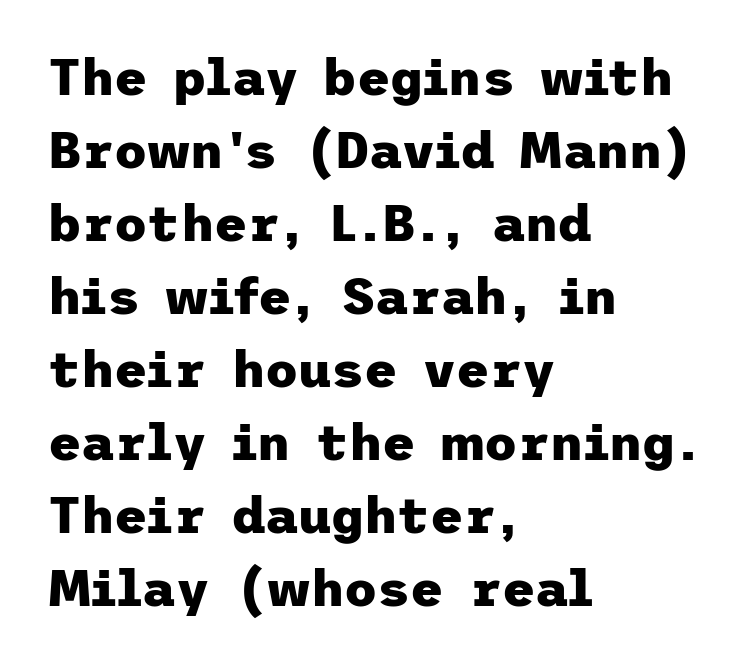
{"serif": "no", "italic": "no", "bold": "yes", "weight": "heavy", "width": "normal", "stroke_contrast": "low", "x_height": "medium", "underline": "no", "align": "left", "line_spacing": "normal", "line_spacing_ratio": 1.43, "letter_spacing": "normal", "letter_spacing_em": 0.0, "glyph_px": 51}
